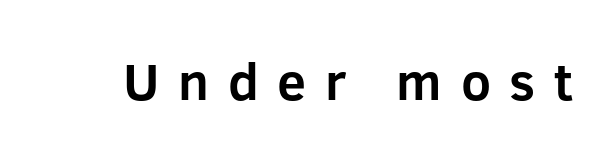
Q: Is the text bold? A: Yes.
Q: Is the text italic (slanted)? A: No, it is upright.
Q: Is the typeface a serif or a sans-serif typeface? A: Sans-serif.
Q: Is the text underlined? A: No.
Q: Is the spacing between letters normal or unusually wide? A: Unusually wide.
Q: Width (condensed, normal, or wide)? A: Normal.
Q: Stroke contrast? A: Low.
Q: x-height? A: Medium.
Q: Monospaced? A: No.
